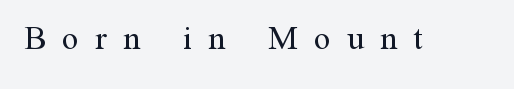
The image shows 33 px regular-weight serif type, upright; set unusually wide letter spacing (+0.5 em), not underlined; medium stroke contrast and a medium x-height.
